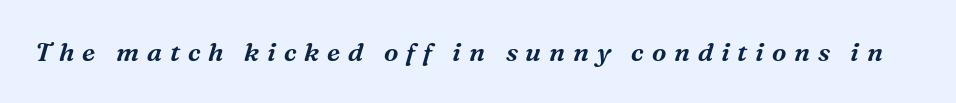
Q: Is the text italic (slanted)? A: Yes, it leans right by about 16 degrees.
Q: Is the text underlined? A: No.
Q: Is the spacing between letters normal or unusually wide? A: Unusually wide.
